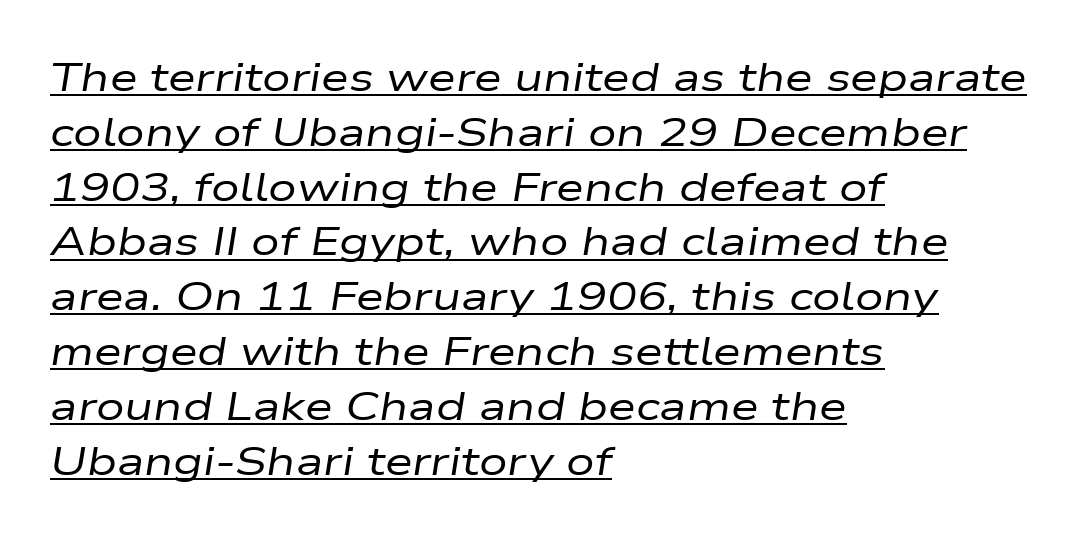
Check the space under the baseline: a stroke is drawn there. The compositor pushed each line to the left boundary. Spacing between characters is what you'd get straight out of the box. Students, observe: this is what conventionally led text looks like. The typesetting does not lean heavy: it is not bold. The passage shown leans; its letterforms are oblique.
